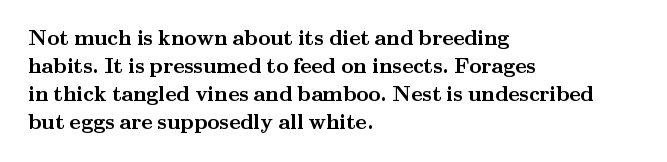
The image shows 21 px bold type, upright; set left-aligned, normal line spacing (1.33x), normal letter spacing, not underlined.
